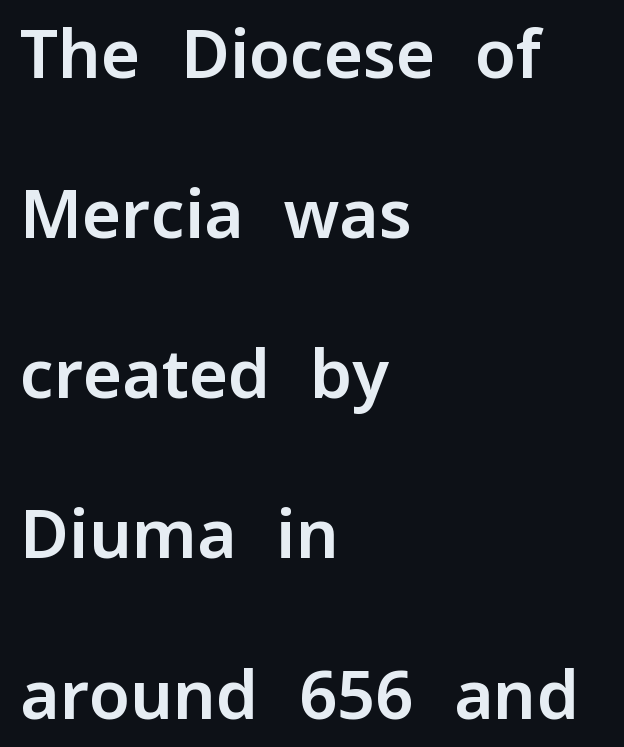
{"serif": "no", "italic": "no", "width": "normal", "stroke_contrast": "low", "x_height": "medium", "monospaced": "no", "underline": "no", "align": "left", "line_spacing": "loose", "line_spacing_ratio": 2.39, "letter_spacing": "normal", "letter_spacing_em": 0.0, "glyph_px": 67}
